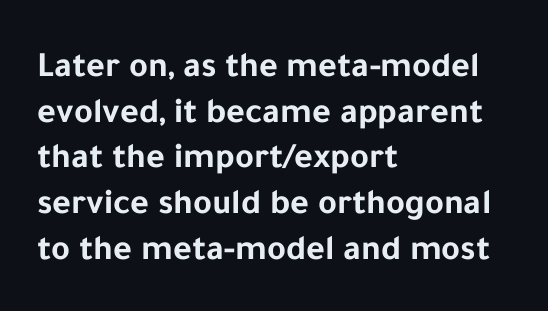
{"serif": "no", "italic": "no", "bold": "yes", "weight": "bold", "width": "normal", "stroke_contrast": "low", "x_height": "medium", "monospaced": "no", "underline": "no", "align": "left", "line_spacing": "normal", "line_spacing_ratio": 1.27, "letter_spacing": "normal", "letter_spacing_em": 0.0, "glyph_px": 36}
